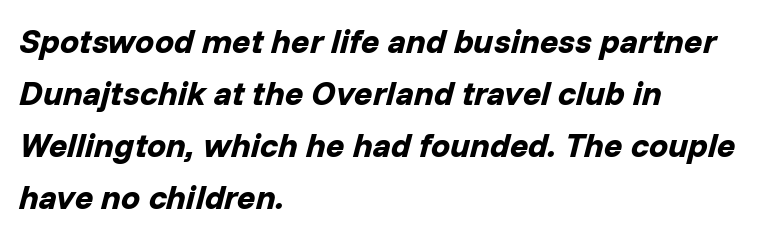
Q: Is the text bold? A: Yes.
Q: Is the text italic (slanted)? A: Yes, it leans right by about 14 degrees.
Q: Is the text underlined? A: No.
Q: How is the paragraph aligned? A: Left-aligned.
Q: Is the spacing between letters normal or unusually wide? A: Normal.
Q: Is the spacing between lines tight, normal or loose? A: Normal.
Q: Width (condensed, normal, or wide)? A: Normal.
Q: Stroke contrast? A: Low.
Q: x-height? A: Medium.
Q: Monospaced? A: No.
